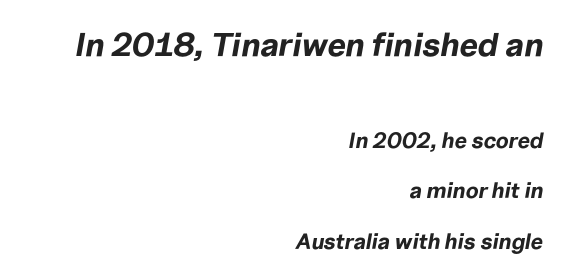
The image shows 33 px bold type, italic (leaning right); set right-aligned, loose line spacing (2.31x), normal letter spacing, not underlined; the first (top) block is 1.5x larger; low stroke contrast and a medium x-height.
